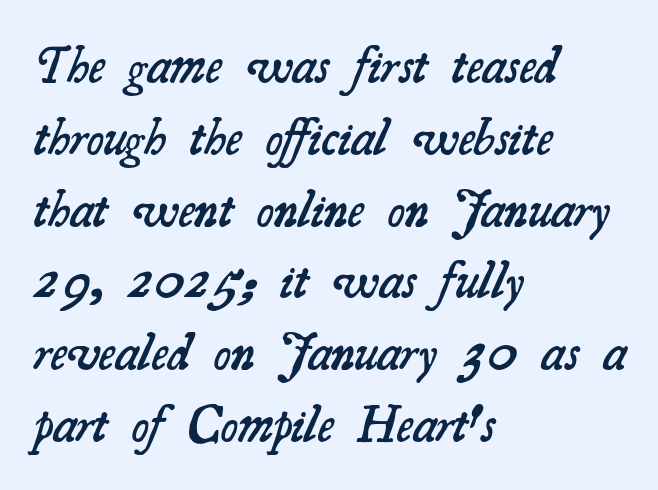
Q: Is the text bold? A: Semi-bold.
Q: Is the typeface a serif or a sans-serif typeface? A: Serif.
Q: Is the text underlined? A: No.
Q: How is the paragraph aligned? A: Left-aligned.
Q: Is the spacing between letters normal or unusually wide? A: Normal.
Q: Is the spacing between lines tight, normal or loose? A: Normal.
Q: Width (condensed, normal, or wide)? A: Normal.
Q: Stroke contrast? A: Medium.
Q: x-height? A: Small.
Q: Monospaced? A: No.
